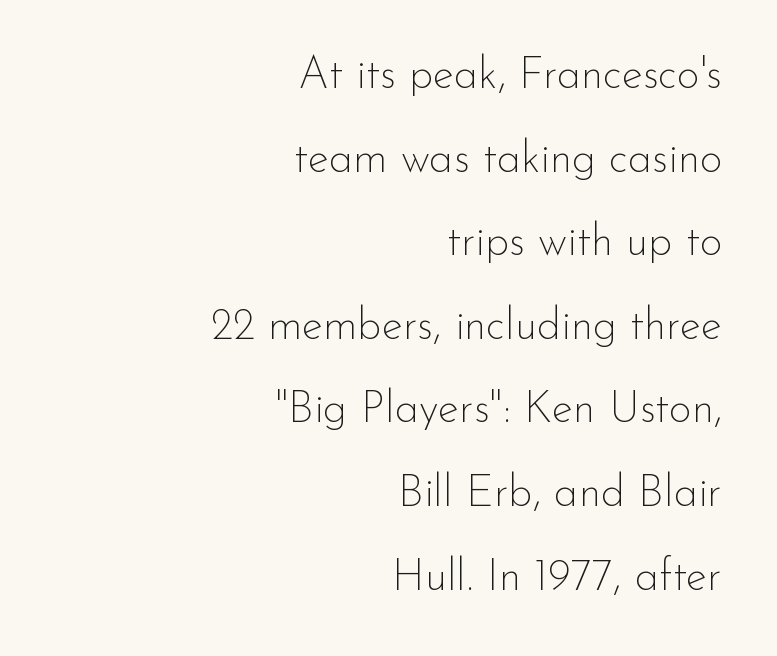
The image shows 44 px thin sans-serif type, upright; set right-aligned, loose line spacing (1.9x), normal letter spacing, not underlined; low stroke contrast and a small x-height.
